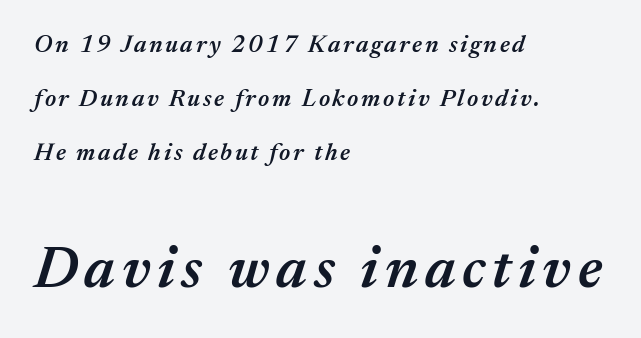
Honestly, there is no underline to notice here at all. Notice the wide empty band between every row — that's loose leading. When letters slant like this, we call the style italic. A typesetter would call this proportional, since set widths differ per character. Which of the two is more prominent by size? The second, at the bottom. Notice the strokes are somewhat thickened but not fully heavy: this is a semibold.
